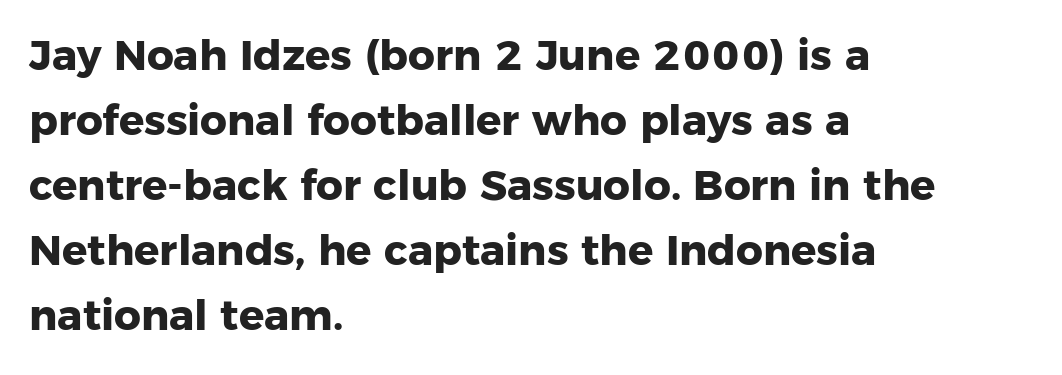
Ascenders rise straight up at ninety degrees. One-word summary of the alignment: left. Words float on clear page, feet unadorned. Each glyph is drawn with heavy, bold strokes. Character widths vary here, with narrow letters taking less room than wide ones. The rendering uses a moderate line-height, typical for paragraphs.
